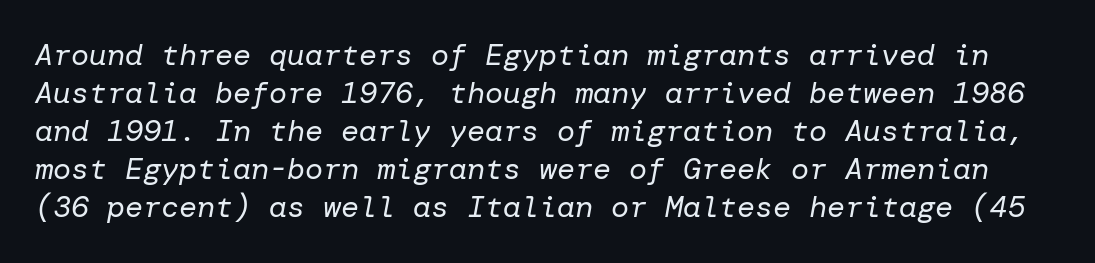
{"italic": "yes", "lean": "right", "slant_degrees": 10, "bold": "no", "weight": "regular", "width": "normal", "stroke_contrast": "low", "x_height": "medium", "underline": "no", "line_spacing": "normal", "line_spacing_ratio": 1.27, "letter_spacing": "normal", "letter_spacing_em": 0.0, "glyph_px": 30}
